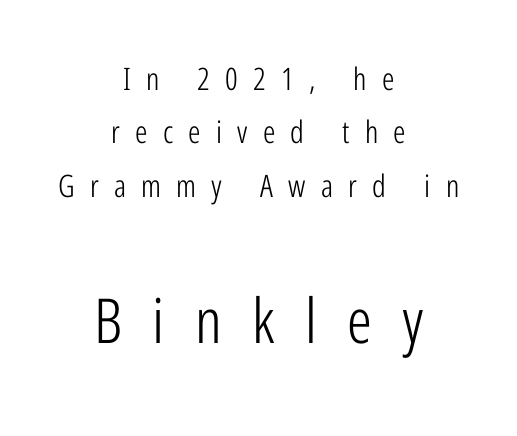
Q: Is the text bold? A: No.
Q: Is the text italic (slanted)? A: No, it is upright.
Q: Is the typeface a serif or a sans-serif typeface? A: Sans-serif.
Q: Is the text underlined? A: No.
Q: How is the paragraph aligned? A: Centered.
Q: Is the spacing between letters normal or unusually wide? A: Unusually wide.
Q: Which block of text is set in a larger size, the first (top) or the second (bottom)? A: The second (bottom) one.
Q: Width (condensed, normal, or wide)? A: Condensed.
Q: Stroke contrast? A: Low.
Q: x-height? A: Medium.
Q: Monospaced? A: No.
